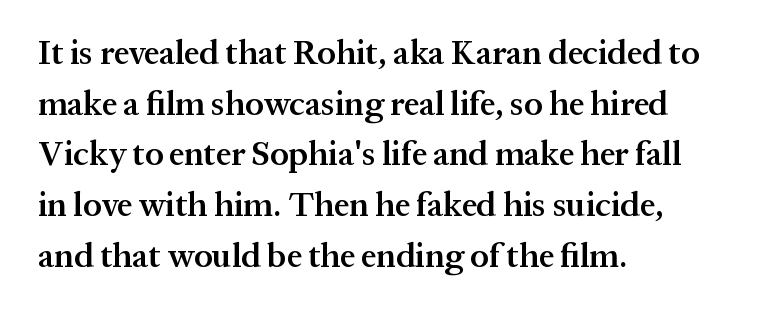
The image shows 34 px semibold serif type, upright; set left-aligned, normal line spacing (1.49x), normal letter spacing, not underlined; medium stroke contrast and a medium x-height.
